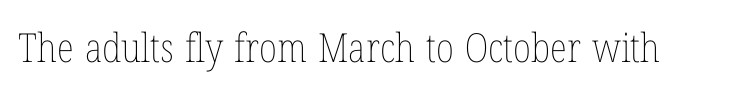
The line texture is even and compact thanks to regular tracking. Bare-footed words on every line. Think of a printed novel: that variable character pitch is what you see here. Ink coverage per letter is moderate at most. No italicization has been applied; the sample stays upright.
